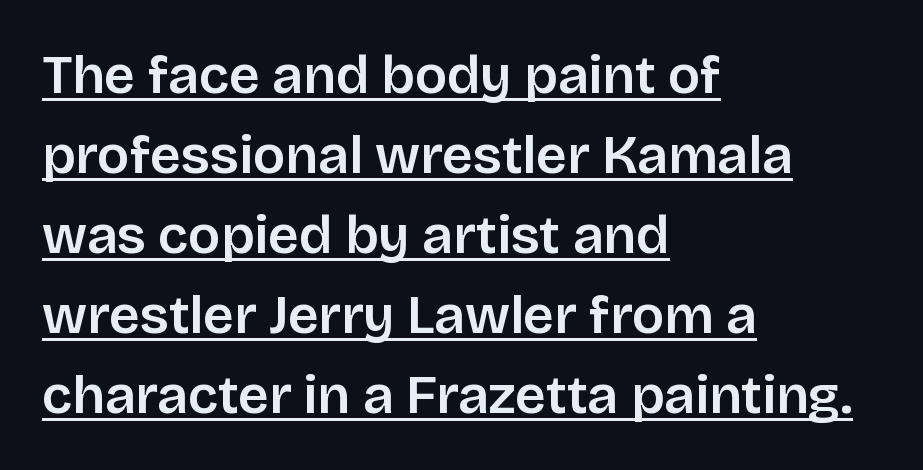
The rendering uses the underline text-decoration. Is there any slant? The stems are plumb. Compared with typical paragraphs, the rows here are spaced about the same. I'd describe the lettering as semibold — firm but not a full bold. Each letter keeps its own natural width here, so spacing adapts to shape.
